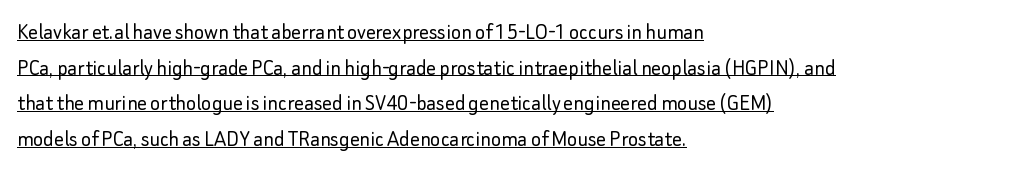
Q: Is the text bold? A: No.
Q: Is the text italic (slanted)? A: No, it is upright.
Q: Is the text underlined? A: Yes.
Q: How is the paragraph aligned? A: Left-aligned.
Q: Is the spacing between letters normal or unusually wide? A: Normal.
Q: Is the spacing between lines tight, normal or loose? A: Normal.
